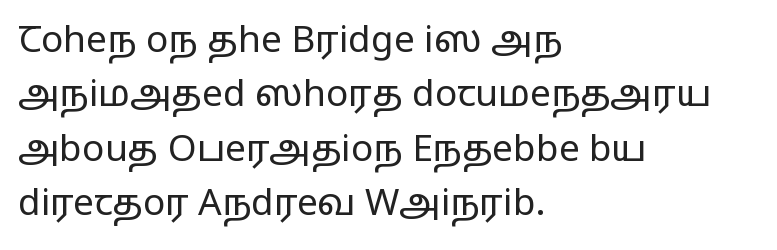
All the whitespace from short lines collects on the right. On a weight scale, this lands at 450 or below. Quick note: interline space is typical. Standard letterfit; no display-style spreading of the glyphs.
